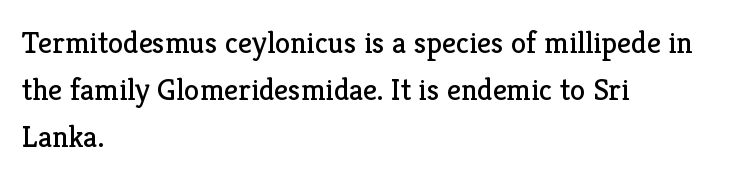
Note the varied advance widths — an 'i' is clearly narrower than an 'm'. The font family rendered here belongs to the serif group. You could call the tracking neutral — neither tight nor loose. This block has exactly the height ordinary leading produces.
